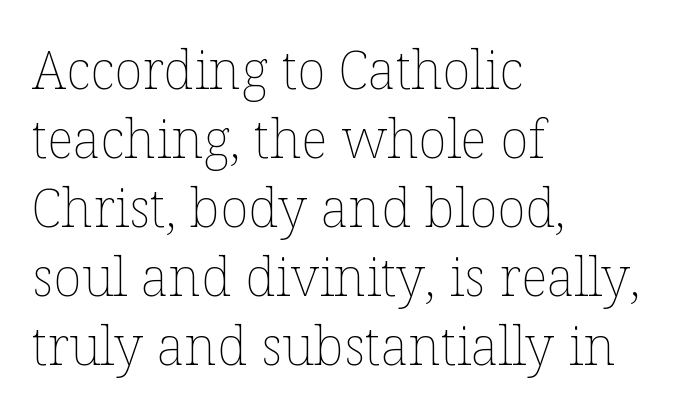
Descenders are the only things crossing below the line. Summary of vertical rhythm: regular, with standard interline spacing. Here the glyphs are tracked normally, forming tight word shapes. Reading down the block, your eye returns to a fixed left position each line.
